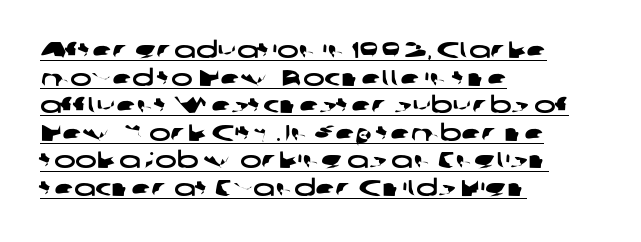
The image shows 23 px text type; set left-aligned, line spacing 1.2x, normal letter spacing, underlined.
